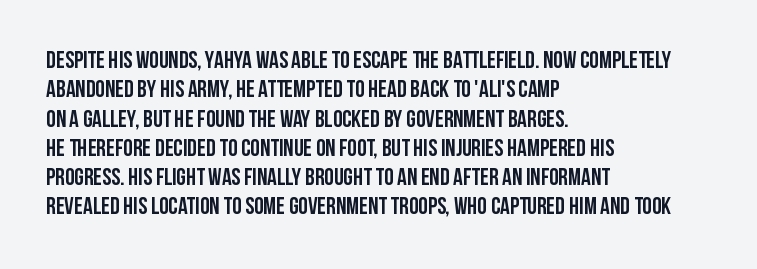
{"italic": "no", "underline": "no", "align": "left", "line_spacing_ratio": 1.22, "letter_spacing": "normal", "letter_spacing_em": 0.0, "glyph_px": 24}
